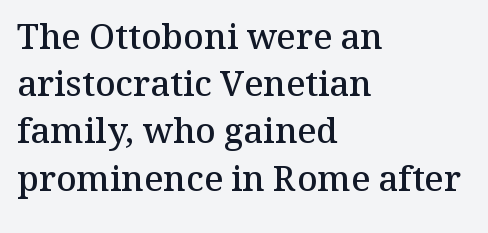
Q: Is the text bold? A: Semi-bold.
Q: Is the text italic (slanted)? A: No, it is upright.
Q: Is the typeface a serif or a sans-serif typeface? A: Serif.
Q: Is the text underlined? A: No.
Q: How is the paragraph aligned? A: Left-aligned.
Q: Is the spacing between letters normal or unusually wide? A: Normal.
Q: Is the spacing between lines tight, normal or loose? A: Normal.
Q: Width (condensed, normal, or wide)? A: Normal.
Q: Stroke contrast? A: Medium.
Q: x-height? A: Medium.
Q: Monospaced? A: No.
